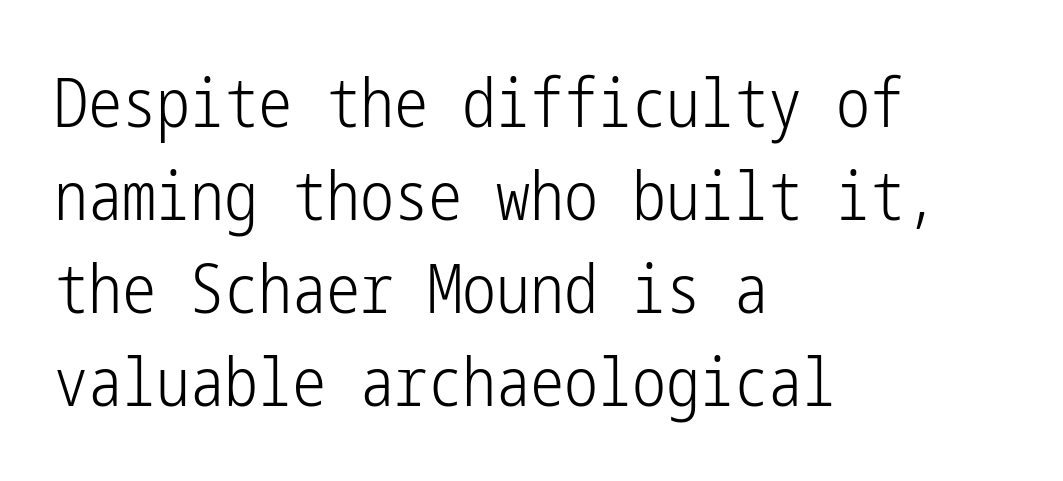
Q: Is the text bold? A: No.
Q: Is the text italic (slanted)? A: No, it is upright.
Q: Is the typeface a serif or a sans-serif typeface? A: Sans-serif.
Q: Is the text underlined? A: No.
Q: How is the paragraph aligned? A: Left-aligned.
Q: Is the spacing between letters normal or unusually wide? A: Normal.
Q: Is the spacing between lines tight, normal or loose? A: Normal.
Q: Width (condensed, normal, or wide)? A: Condensed.
Q: Stroke contrast? A: Low.
Q: x-height? A: Medium.
